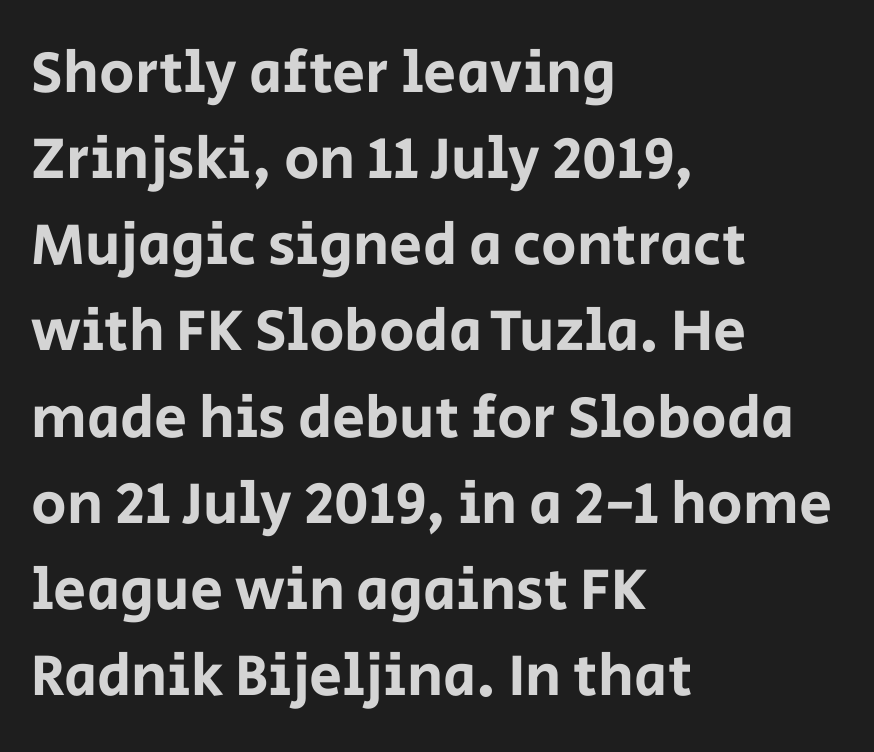
The rendering uses natural spacing where letterforms have individual widths. Every character sits straight up, as roman type does. Normally led — the rows are evenly, conventionally spaced. Nobody touched the tracking dial on this one. Does the type have serifs? No, each stem ends abruptly. Rule under the text: the space is simply empty.
